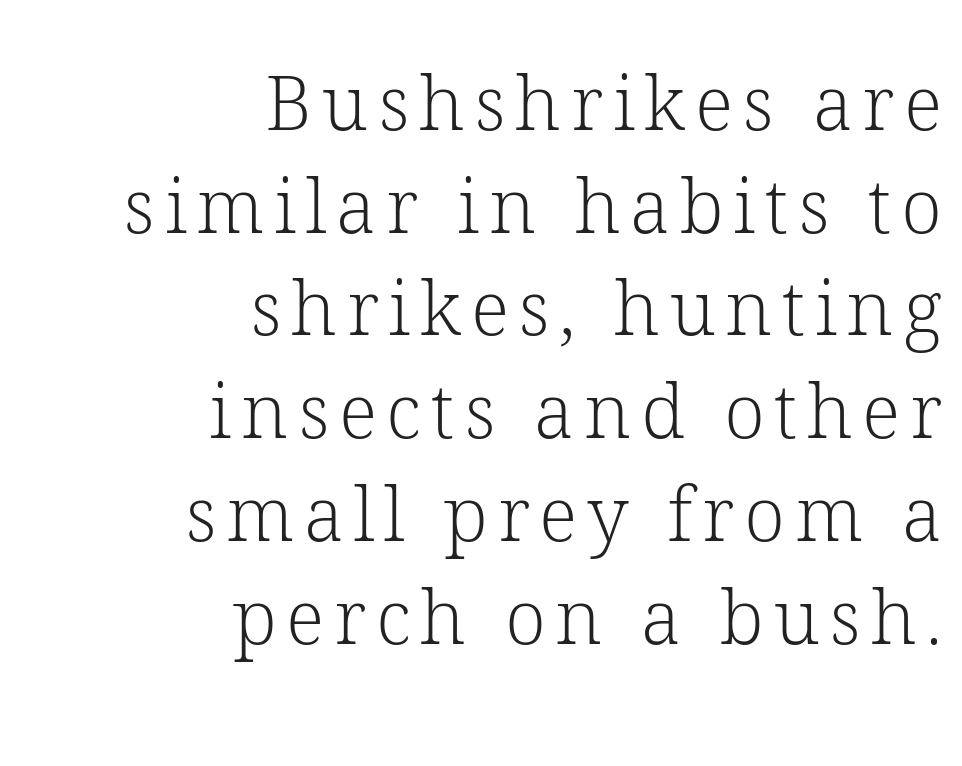
{"serif": "yes", "italic": "no", "bold": "no", "weight": "light", "width": "normal", "stroke_contrast": "low", "x_height": "medium", "monospaced": "no", "underline": "no", "align": "right", "line_spacing": "normal", "line_spacing_ratio": 1.37, "glyph_px": 75}
